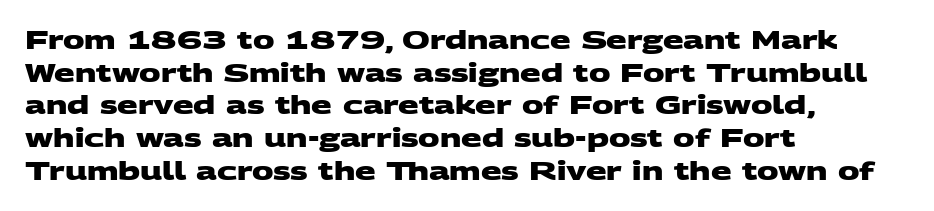
The rag falls on the right side of this text block. The space directly below the letters is spotless. The type is set solid horizontally, with unmodified tracking. Heft: maximum for text — a bold. One glance says typical: line gaps are just what's usual.
